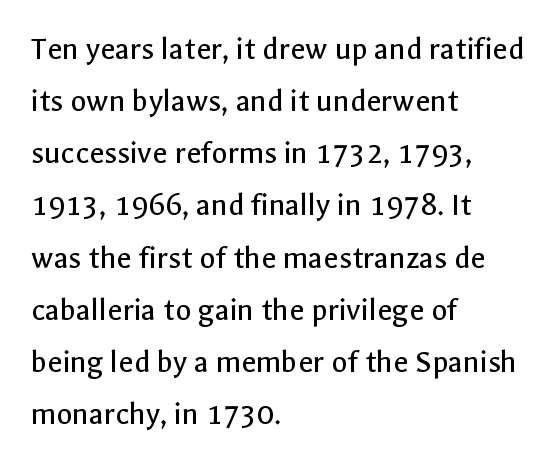
Regarding leading, the lines here are spaced in the standard way. The font sits on the lighter half of the weight spectrum, regular included. The setting favours the left margin, as ordinary paragraphs usually do. Inter-character spacing is left at the font's built-in metrics.
